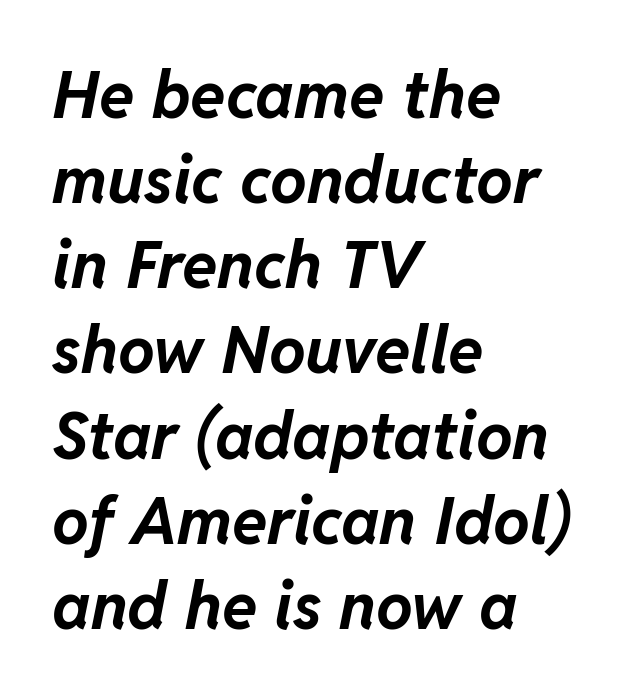
Q: Is the text bold? A: Yes.
Q: Is the text italic (slanted)? A: Yes, it leans right by about 11 degrees.
Q: Is the text underlined? A: No.
Q: How is the paragraph aligned? A: Left-aligned.
Q: Is the spacing between letters normal or unusually wide? A: Normal.
Q: Is the spacing between lines tight, normal or loose? A: Normal.
Q: Width (condensed, normal, or wide)? A: Normal.
Q: Stroke contrast? A: Low.
Q: x-height? A: Medium.
Q: Monospaced? A: No.
